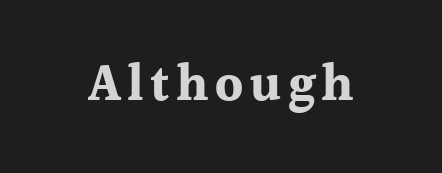
{"serif": "yes", "italic": "no", "bold": "yes", "weight": "bold", "width": "normal", "x_height": "medium", "monospaced": "no", "underline": "no", "glyph_px": 51}
